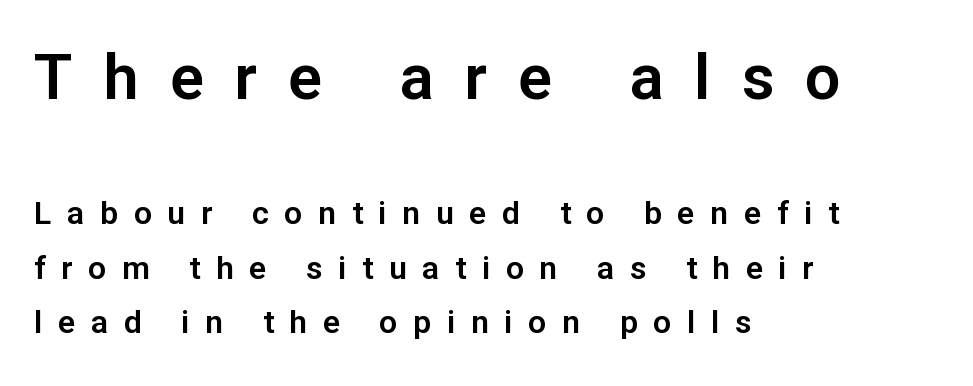
Q: Is the text italic (slanted)? A: No, it is upright.
Q: Is the typeface a serif or a sans-serif typeface? A: Sans-serif.
Q: Is the text underlined? A: No.
Q: How is the paragraph aligned? A: Left-aligned.
Q: Is the spacing between letters normal or unusually wide? A: Unusually wide.
Q: Is the spacing between lines tight, normal or loose? A: Normal.
Q: Which block of text is set in a larger size, the first (top) or the second (bottom)? A: The first (top) one.
Q: Width (condensed, normal, or wide)? A: Normal.
Q: Stroke contrast? A: Low.
Q: x-height? A: Medium.
Q: Monospaced? A: No.
